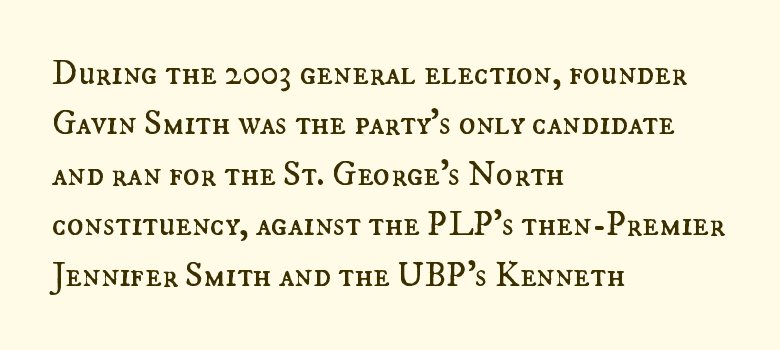
Q: Is the text bold? A: No.
Q: Is the text italic (slanted)? A: No, it is upright.
Q: Is the text underlined? A: No.
Q: How is the paragraph aligned? A: Left-aligned.
Q: Is the spacing between letters normal or unusually wide? A: Normal.
Q: Is the spacing between lines tight, normal or loose? A: Normal.
Q: Width (condensed, normal, or wide)? A: Normal.
Q: Stroke contrast? A: Medium.
Q: x-height? A: Small.
Q: Monospaced? A: No.
